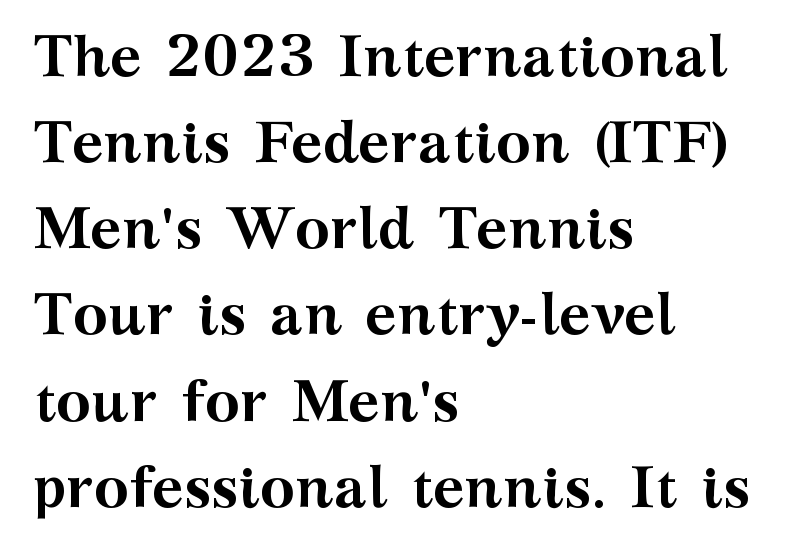
Q: Is the text bold? A: Yes.
Q: Is the text italic (slanted)? A: No, it is upright.
Q: Is the typeface a serif or a sans-serif typeface? A: Serif.
Q: Is the text underlined? A: No.
Q: How is the paragraph aligned? A: Left-aligned.
Q: Is the spacing between letters normal or unusually wide? A: Normal.
Q: Is the spacing between lines tight, normal or loose? A: Normal.
Q: Width (condensed, normal, or wide)? A: Wide.
Q: Stroke contrast? A: Medium.
Q: x-height? A: Medium.
Q: Monospaced? A: No.
